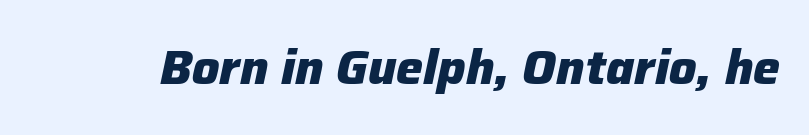
{"italic": "yes", "lean": "right", "slant_degrees": 12, "bold": "yes", "weight": "heavy", "width": "normal", "stroke_contrast": "low", "x_height": "medium", "monospaced": "no", "underline": "no", "letter_spacing": "normal", "letter_spacing_em": 0.0, "glyph_px": 48}
